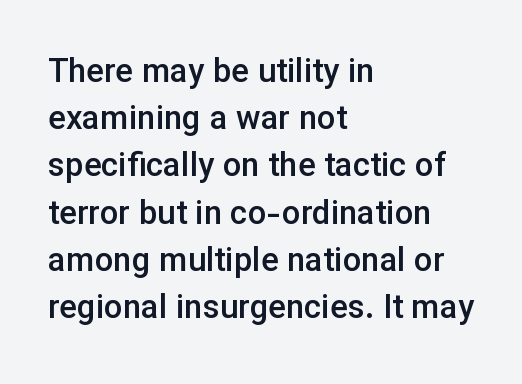
Letter spacing: default. This block has exactly the height ordinary leading produces. Quick note: underline off. Teacher's note: observe the even left margin — that is flush-left alignment.
